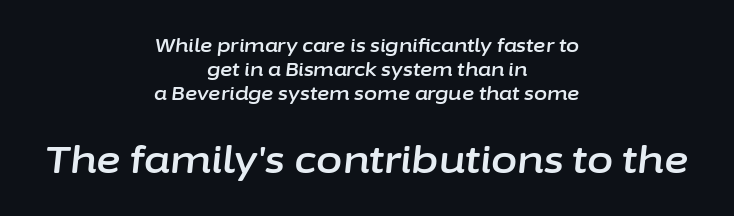
{"italic": "yes", "lean": "right", "slant_degrees": 6, "width": "normal", "stroke_contrast": "low", "x_height": "medium", "monospaced": "no", "underline": "no", "align": "center", "line_spacing": "normal", "line_spacing_ratio": 1.27, "letter_spacing": "normal", "letter_spacing_em": 0.0, "larger_block": "second", "size_ratio": 2.0, "glyph_px": 38}
